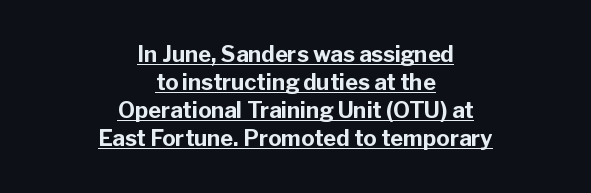
{"italic": "no", "bold": "yes", "underline": "yes", "align": "center", "line_spacing": "normal", "line_spacing_ratio": 1.28, "letter_spacing": "normal", "letter_spacing_em": 0.0, "glyph_px": 22}
